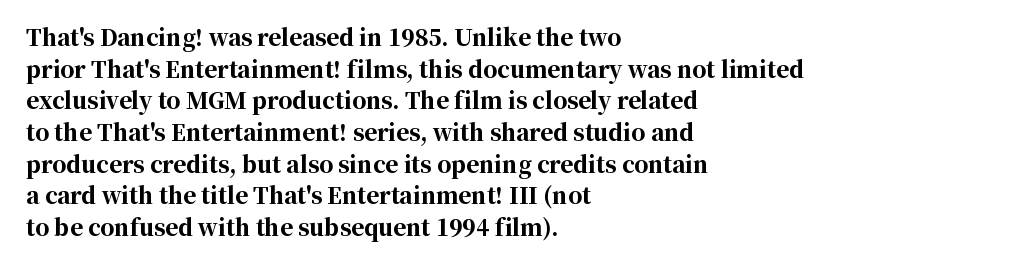
Beneath every word, the page is bare. Successive baselines arrive at the customary interval. It's the straight-up-and-down kind of type. Which margin do the lines hug? The left one — the right edge is uneven. Thick stems and heavy bowls — unmistakably bold.
